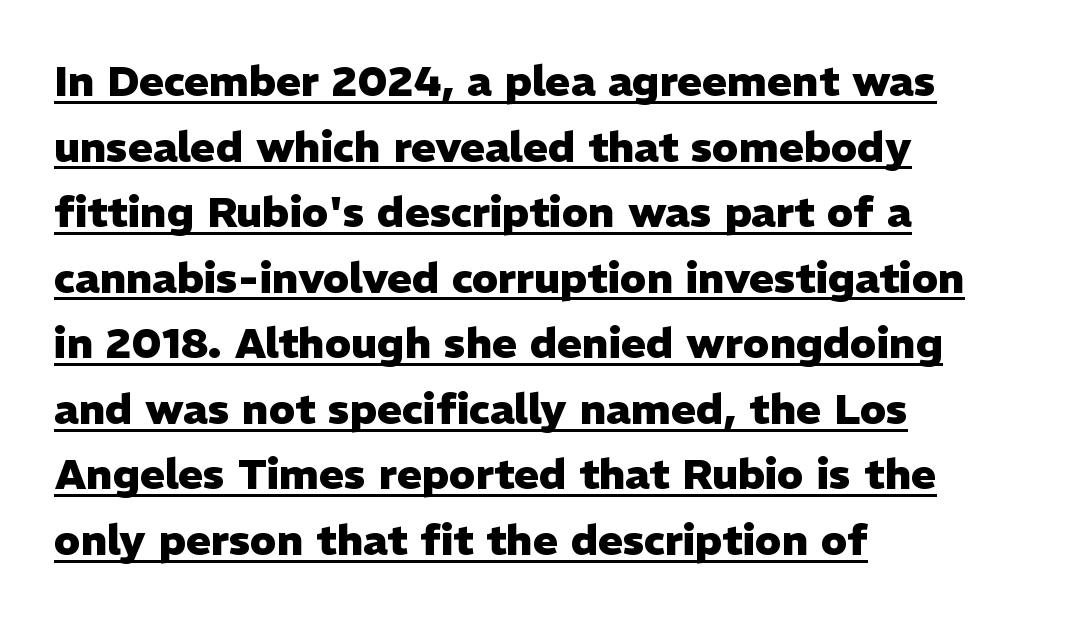
A full-strength bold gives these letters their thick strokes. Which margin do the lines hug? The left one — the right edge is uneven. Do the letters lean? They stand straight. The passage shown is typeset with a sans-serif family. A rule runs beneath these lines of type.
